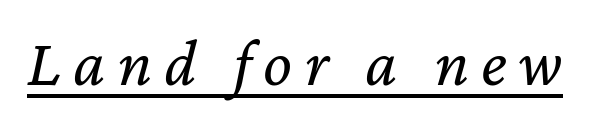
The image shows 68 px regular-weight type, italic (leaning right); set underlined; low stroke contrast and a medium x-height.
